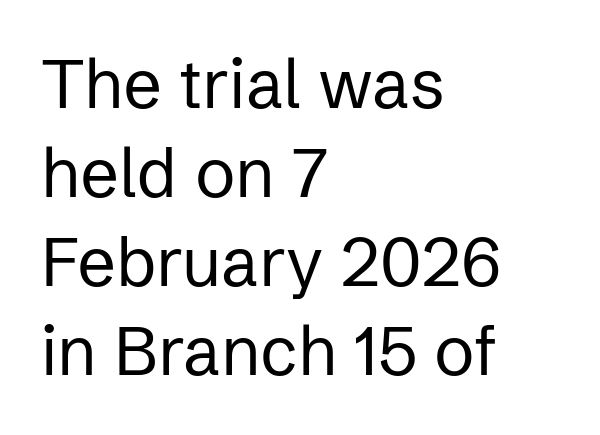
Q: Is the text bold? A: No.
Q: Is the text italic (slanted)? A: No, it is upright.
Q: Is the typeface a serif or a sans-serif typeface? A: Sans-serif.
Q: Is the text underlined? A: No.
Q: How is the paragraph aligned? A: Left-aligned.
Q: Is the spacing between letters normal or unusually wide? A: Normal.
Q: Is the spacing between lines tight, normal or loose? A: Normal.
Q: Width (condensed, normal, or wide)? A: Normal.
Q: Stroke contrast? A: Low.
Q: x-height? A: Medium.
Q: Monospaced? A: No.
